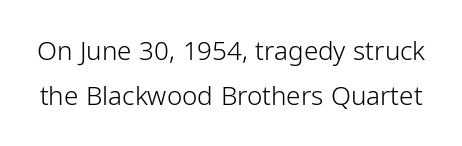
Q: Is the text bold? A: No.
Q: Is the text italic (slanted)? A: No, it is upright.
Q: Is the text underlined? A: No.
Q: Is the spacing between letters normal or unusually wide? A: Normal.
